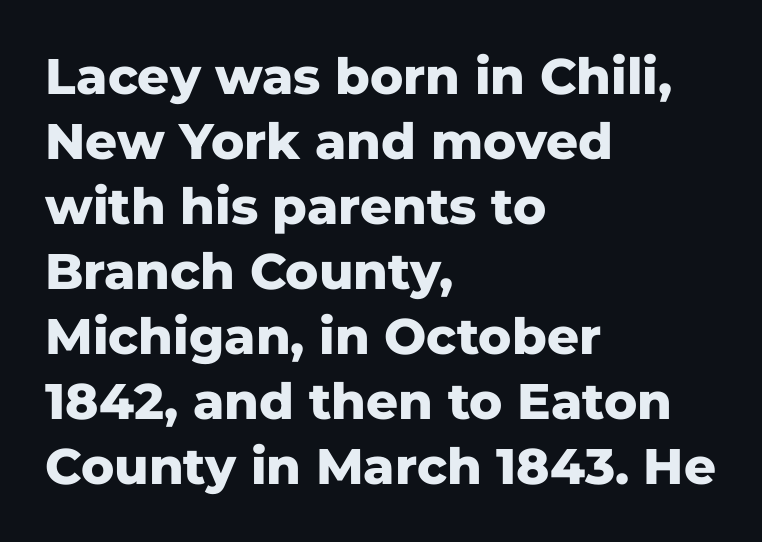
Proportional: the letters do not fall into vertical columns. Horizontal alignment here is leftward, the default for most running prose. Typesetter's note: full bold, strokes at maximum text heaviness. Each new line begins a customary step beneath the previous one. Rendered with straight, roman letterforms. The typeface chosen for these lines omits serifs.
